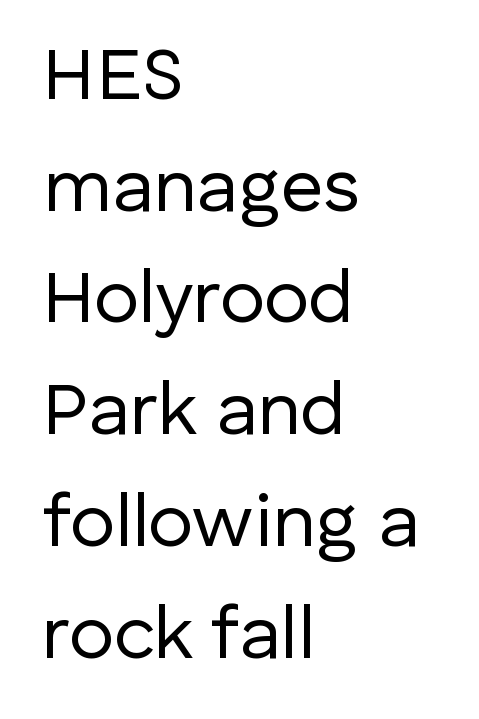
{"serif": "no", "italic": "no", "bold": "no", "weight": "regular", "width": "normal", "stroke_contrast": "low", "x_height": "medium", "monospaced": "no", "underline": "no", "align": "left", "line_spacing": "normal", "line_spacing_ratio": 1.49, "letter_spacing": "normal", "letter_spacing_em": 0.0, "glyph_px": 75}
